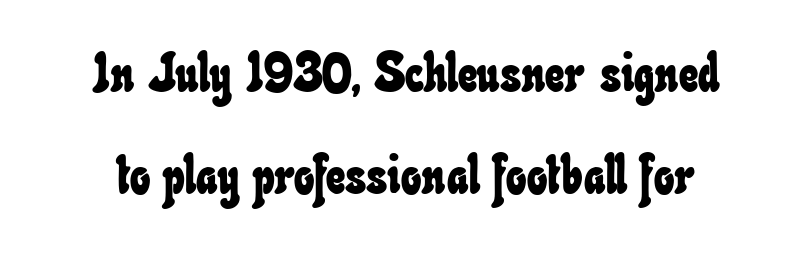
{"width": "condensed", "stroke_contrast": "low", "x_height": "small", "monospaced": "no", "underline": "no", "line_spacing_ratio": 1.89, "letter_spacing": "normal", "letter_spacing_em": 0.0, "glyph_px": 54}
